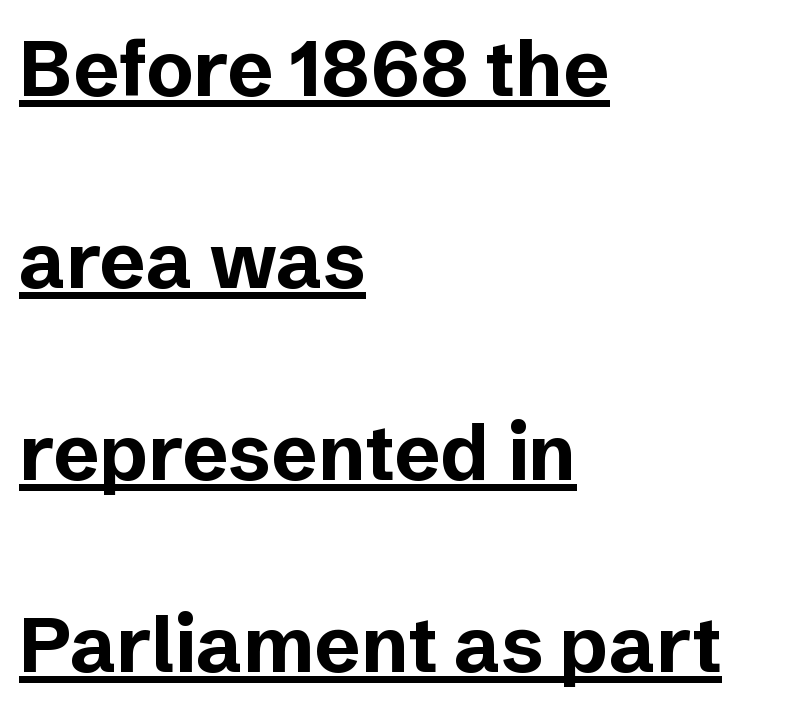
{"serif": "no", "italic": "no", "bold": "yes", "weight": "bold", "width": "normal", "stroke_contrast": "low", "x_height": "medium", "monospaced": "no", "underline": "yes", "align": "left", "line_spacing": "loose", "line_spacing_ratio": 2.46, "letter_spacing": "normal", "letter_spacing_em": 0.0, "glyph_px": 78}
